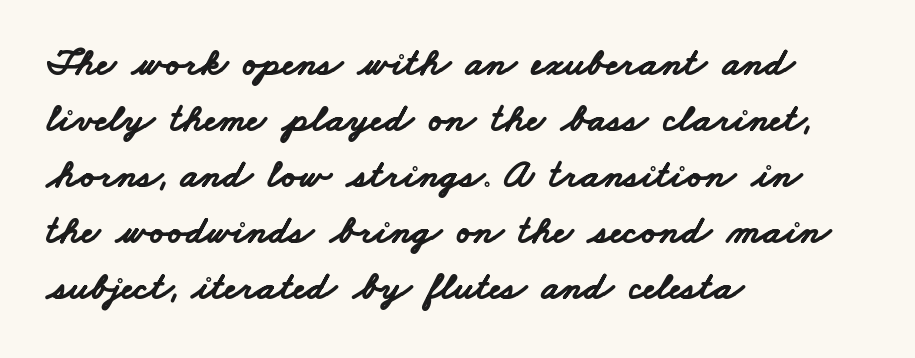
The space beneath each line is pristine and unruled. The face used here is proportionally spaced, like ordinary book or web type. Standard letterfit; no display-style spreading of the glyphs. Reading down the column, the eye jumps a familiar distance to each next line. The font family rendered here belongs to the sans-serif group.
